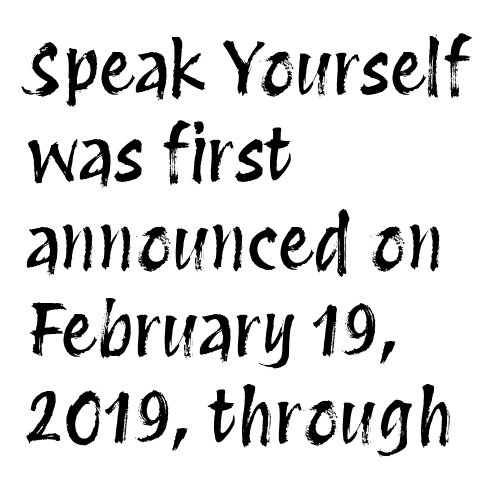
{"italic": "no", "width": "condensed", "stroke_contrast": "medium", "x_height": "large", "monospaced": "no", "underline": "no", "align": "left", "line_spacing_ratio": 1.23, "letter_spacing": "normal", "letter_spacing_em": 0.0, "glyph_px": 71}
